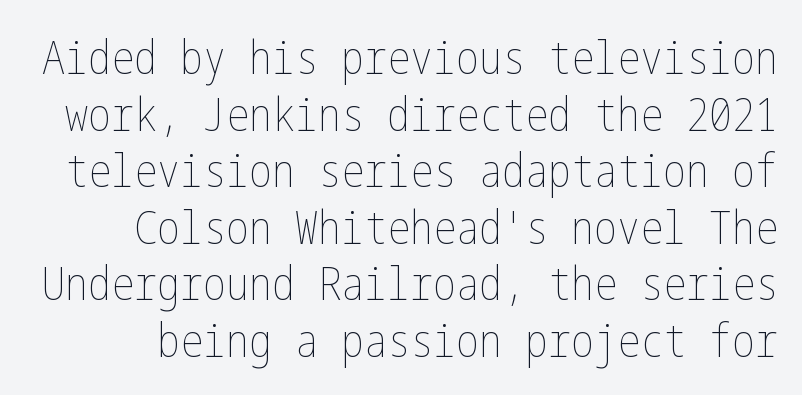
Q: Is the text bold? A: No.
Q: Is the text italic (slanted)? A: No, it is upright.
Q: Is the text underlined? A: No.
Q: Is the spacing between letters normal or unusually wide? A: Normal.
Q: Width (condensed, normal, or wide)? A: Condensed.
Q: Stroke contrast? A: Low.
Q: x-height? A: Medium.
